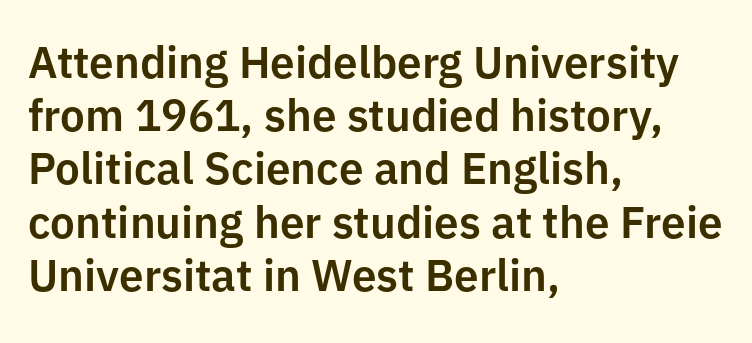
{"serif": "no", "italic": "no", "width": "normal", "stroke_contrast": "low", "x_height": "medium", "monospaced": "no", "underline": "no", "align": "left", "line_spacing_ratio": 1.21, "letter_spacing": "normal", "letter_spacing_em": 0.0, "glyph_px": 44}
